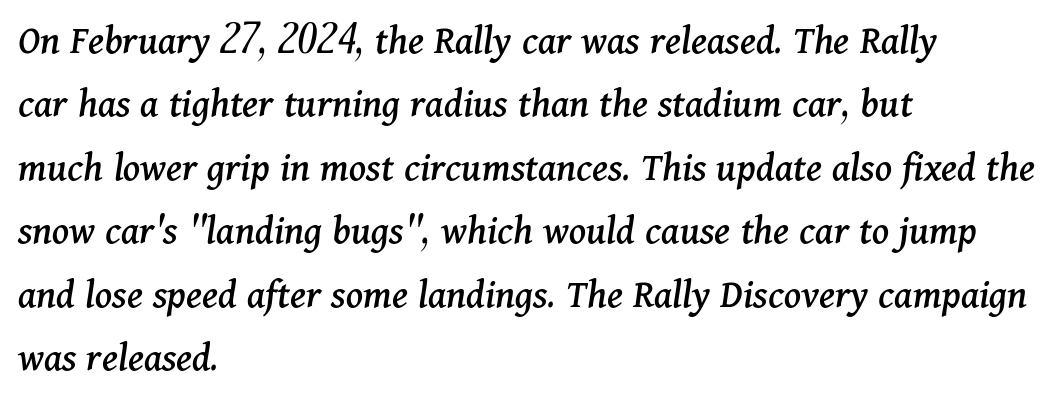
Q: Is the text italic (slanted)? A: Yes, it leans right by about 11 degrees.
Q: Is the typeface a serif or a sans-serif typeface? A: Serif.
Q: Is the text underlined? A: No.
Q: How is the paragraph aligned? A: Left-aligned.
Q: Is the spacing between letters normal or unusually wide? A: Normal.
Q: Is the spacing between lines tight, normal or loose? A: Normal.
Q: Width (condensed, normal, or wide)? A: Normal.
Q: Stroke contrast? A: Medium.
Q: x-height? A: Medium.
Q: Monospaced? A: No.
